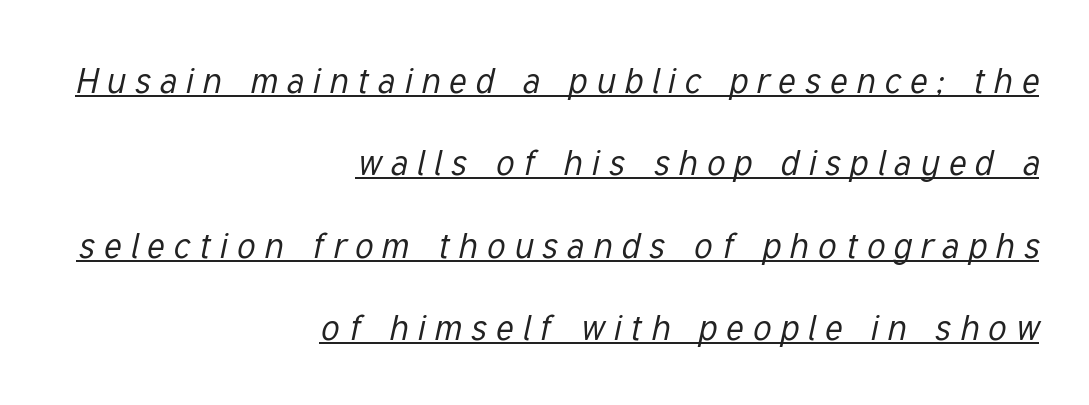
{"italic": "yes", "lean": "right", "slant_degrees": 12, "bold": "no", "weight": "regular", "width": "condensed", "stroke_contrast": "low", "x_height": "medium", "monospaced": "no", "underline": "yes", "align": "right", "line_spacing": "loose", "line_spacing_ratio": 2.29, "letter_spacing": "wide", "letter_spacing_em": 0.25, "glyph_px": 36}
